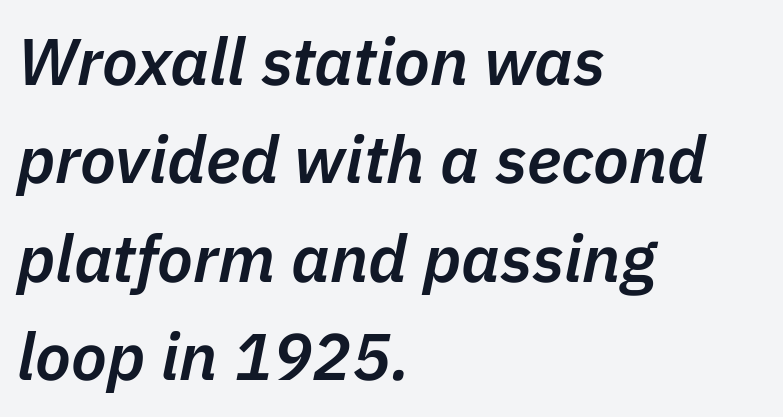
Q: Is the text bold? A: Semi-bold.
Q: Is the text italic (slanted)? A: Yes, it leans right by about 11 degrees.
Q: Is the text underlined? A: No.
Q: How is the paragraph aligned? A: Left-aligned.
Q: Is the spacing between letters normal or unusually wide? A: Normal.
Q: Is the spacing between lines tight, normal or loose? A: Normal.
Q: Width (condensed, normal, or wide)? A: Normal.
Q: Stroke contrast? A: Low.
Q: x-height? A: Medium.
Q: Monospaced? A: No.
